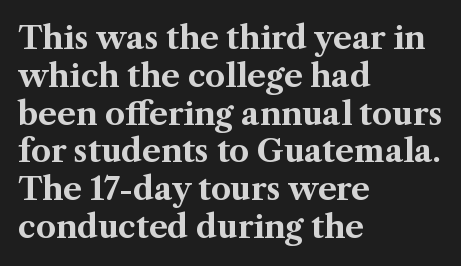
The image shows 31 px bold serif type, upright; set left-aligned, line spacing 1.22x, normal letter spacing, not underlined; medium stroke contrast and a medium x-height.
